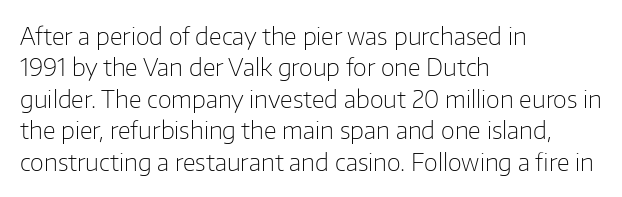
What stands out about the letter spacing? Nothing — it is the standard amount. Unmarked baselines from the first word to the last. The rendering anchors every line to the left-hand side. Regarding leading, the lines here are spaced in the standard way. Compared with a typical body face, this is equally light or lighter still. In terms of posture, this sample is upright.
